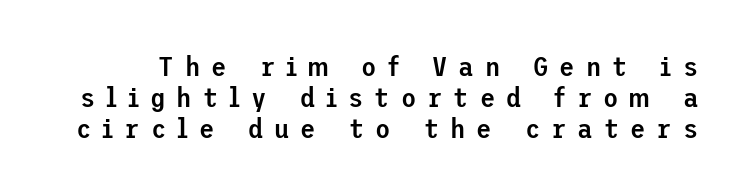
The line-height multiplier appears low, near solid setting. Words appear elongated and porous because spacing is wide. Classification — sans serif. Notice how the stems are strictly vertical — no italics here. I'd describe the lettering as semibold — firm but not a full bold. Plain, unruled lines of type.
